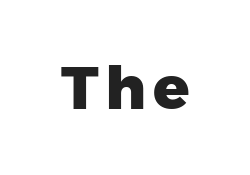
{"serif": "no", "italic": "no", "bold": "yes", "weight": "heavy", "width": "normal", "stroke_contrast": "low", "x_height": "medium", "monospaced": "no", "underline": "no", "glyph_px": 60}
